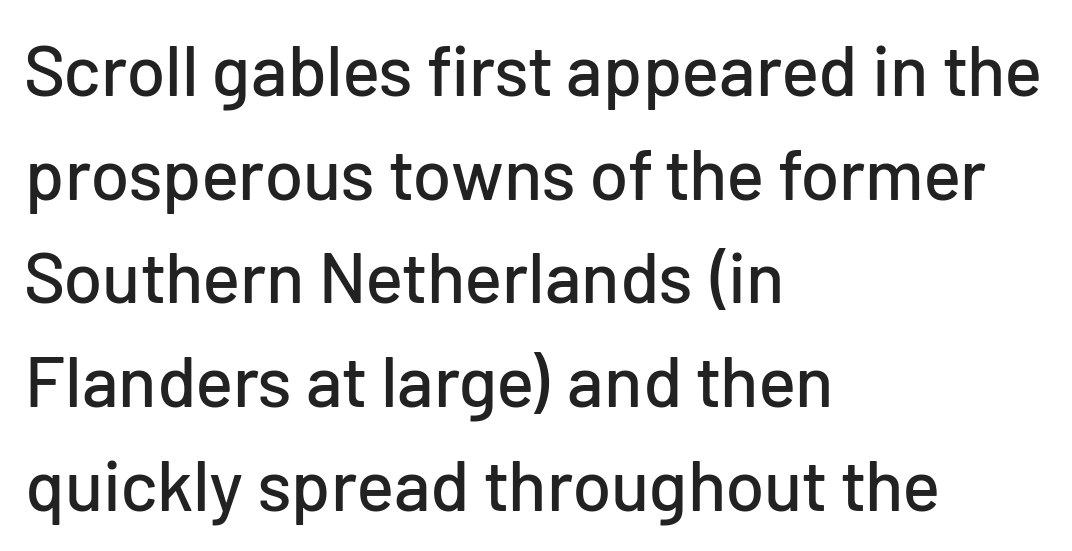
{"serif": "no", "italic": "no", "width": "normal", "stroke_contrast": "low", "x_height": "medium", "monospaced": "no", "underline": "no", "align": "left", "line_spacing": "normal", "line_spacing_ratio": 1.46, "letter_spacing": "normal", "letter_spacing_em": 0.0, "glyph_px": 71}
